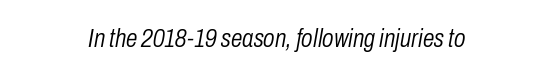
{"italic": "yes", "lean": "right", "slant_degrees": 10, "bold": "no", "underline": "no", "align": "center", "letter_spacing": "normal", "letter_spacing_em": 0.0, "glyph_px": 26}
